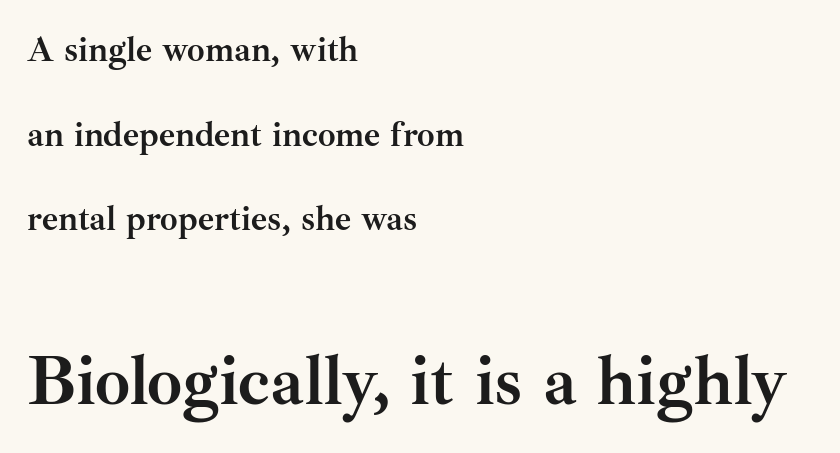
Is this a fixed-width face? No — the glyphs have proportional, varying widths. These lines were composed using upright roman letters. Honestly, the rows look like they've been pulled way apart. Old-style or modern, the face here clearly has serifs. The zone under the glyphs is completely vacant.
